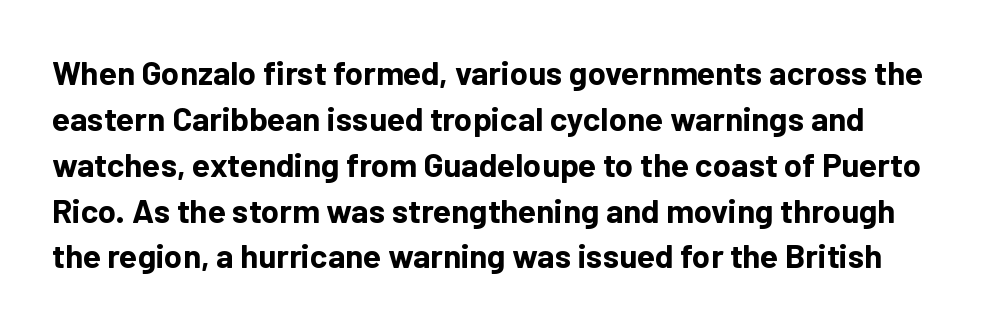
{"serif": "no", "italic": "no", "bold": "yes", "weight": "bold", "width": "normal", "stroke_contrast": "low", "x_height": "medium", "monospaced": "no", "underline": "no", "line_spacing": "normal", "line_spacing_ratio": 1.39, "letter_spacing": "normal", "letter_spacing_em": 0.0, "glyph_px": 33}
